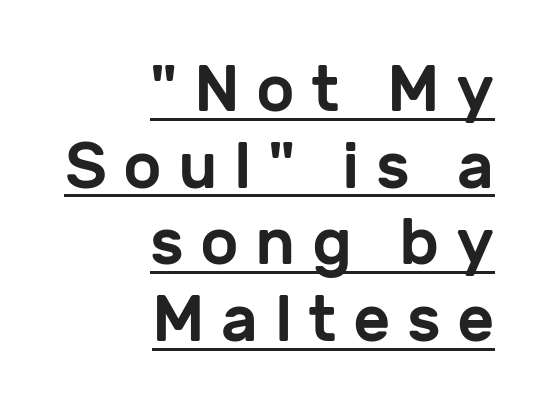
{"serif": "no", "italic": "no", "width": "normal", "stroke_contrast": "low", "x_height": "medium", "monospaced": "no", "underline": "yes", "align": "right", "line_spacing_ratio": 1.18, "letter_spacing": "wide", "letter_spacing_em": 0.25, "glyph_px": 65}
